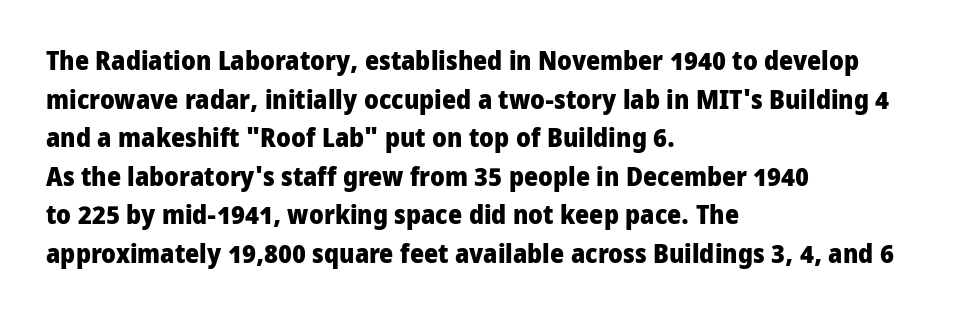
Q: Is the text bold? A: Yes.
Q: Is the text italic (slanted)? A: No, it is upright.
Q: Is the text underlined? A: No.
Q: How is the paragraph aligned? A: Left-aligned.
Q: Is the spacing between letters normal or unusually wide? A: Normal.
Q: Is the spacing between lines tight, normal or loose? A: Normal.
